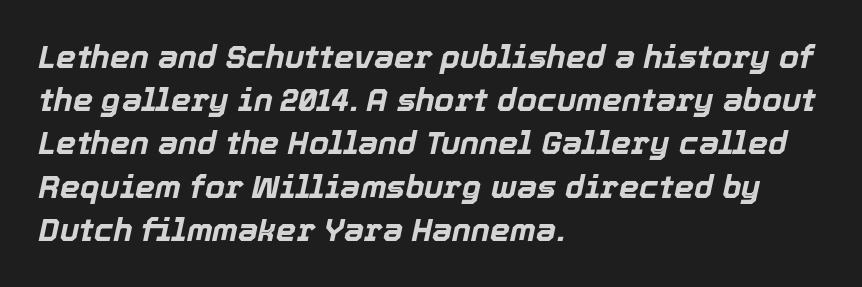
{"italic": "yes", "lean": "right", "slant_degrees": 12, "bold": "yes", "weight": "bold", "width": "normal", "x_height": "medium", "monospaced": "no", "underline": "no", "align": "left", "line_spacing": "normal", "line_spacing_ratio": 1.35, "letter_spacing": "normal", "letter_spacing_em": 0.0, "glyph_px": 32}
